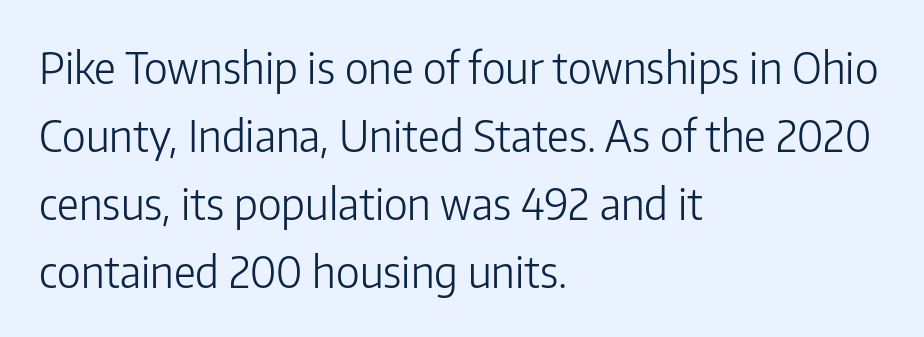
Q: Is the text bold? A: No.
Q: Is the text italic (slanted)? A: No, it is upright.
Q: Is the typeface a serif or a sans-serif typeface? A: Sans-serif.
Q: Is the text underlined? A: No.
Q: How is the paragraph aligned? A: Left-aligned.
Q: Is the spacing between letters normal or unusually wide? A: Normal.
Q: Is the spacing between lines tight, normal or loose? A: Normal.
Q: Width (condensed, normal, or wide)? A: Normal.
Q: Stroke contrast? A: Low.
Q: x-height? A: Medium.
Q: Monospaced? A: No.
